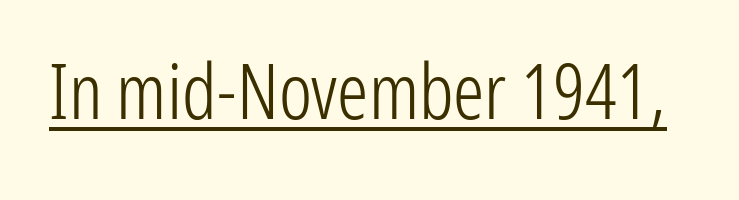
The image shows 78 px light, condensed sans-serif type, upright; set normal letter spacing, underlined; low stroke contrast and a medium x-height.
